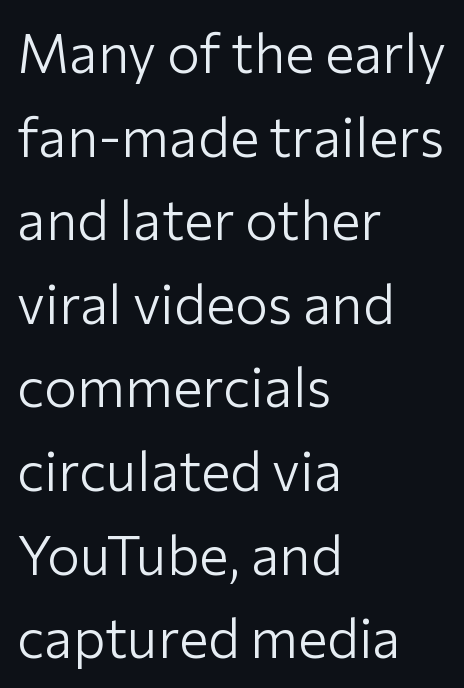
No extra ink here — the face is not bold. In terms of leading, this rendering sits right in the middle. The designer went with a sans here, leaving each stem footless. The lines are quadded left. A typesetter would call this zero additional tracking.
